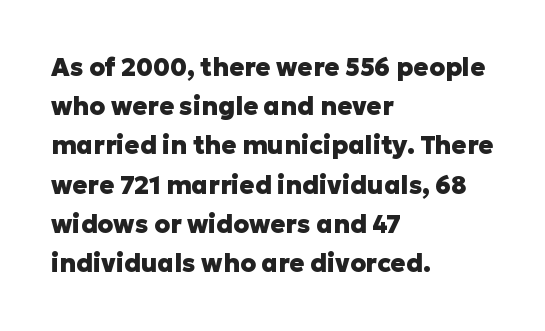
Q: Is the text bold? A: Yes.
Q: Is the text italic (slanted)? A: No, it is upright.
Q: Is the text underlined? A: No.
Q: How is the paragraph aligned? A: Left-aligned.
Q: Is the spacing between letters normal or unusually wide? A: Normal.
Q: Is the spacing between lines tight, normal or loose? A: Normal.
